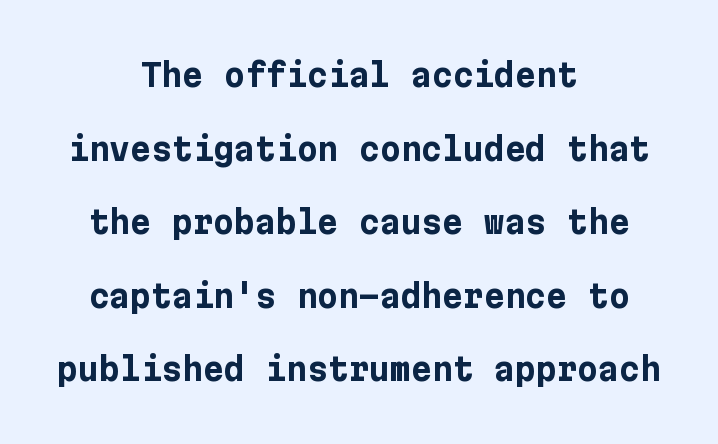
Q: Is the text bold? A: Yes.
Q: Is the text italic (slanted)? A: No, it is upright.
Q: Is the typeface a serif or a sans-serif typeface? A: Sans-serif.
Q: Is the text underlined? A: No.
Q: How is the paragraph aligned? A: Centered.
Q: Is the spacing between letters normal or unusually wide? A: Normal.
Q: Is the spacing between lines tight, normal or loose? A: Loose.
Q: Width (condensed, normal, or wide)? A: Normal.
Q: Stroke contrast? A: Low.
Q: x-height? A: Medium.
